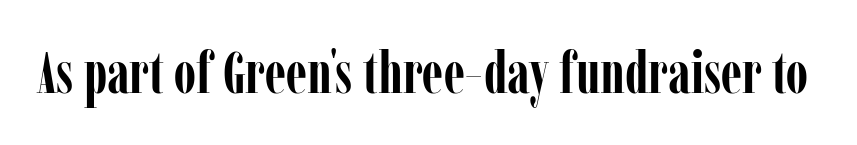
Q: Is the text bold? A: Yes.
Q: Is the text italic (slanted)? A: No, it is upright.
Q: Is the typeface a serif or a sans-serif typeface? A: Serif.
Q: Is the text underlined? A: No.
Q: Is the spacing between letters normal or unusually wide? A: Normal.
Q: Width (condensed, normal, or wide)? A: Condensed.
Q: Stroke contrast? A: Low.
Q: x-height? A: Medium.
Q: Monospaced? A: No.
